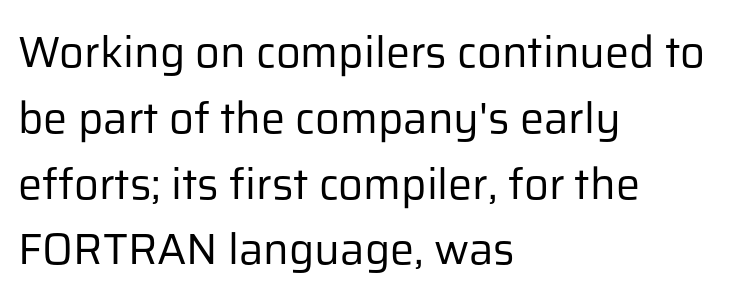
{"serif": "no", "italic": "no", "bold": "no", "weight": "regular", "width": "normal", "stroke_contrast": "low", "x_height": "medium", "monospaced": "no", "underline": "no", "align": "left", "line_spacing": "normal", "line_spacing_ratio": 1.53, "letter_spacing": "normal", "letter_spacing_em": 0.0, "glyph_px": 43}
